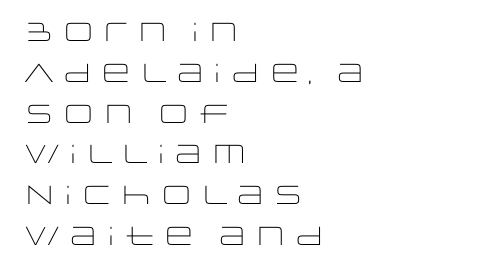
The image shows 26 px text type, upright; set left-aligned, normal line spacing (1.57x), normal letter spacing, not underlined.
